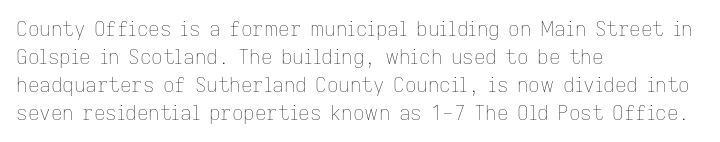
The image shows 20 px text type, upright; set left-aligned, normal line spacing (1.4x), normal letter spacing, not underlined.
